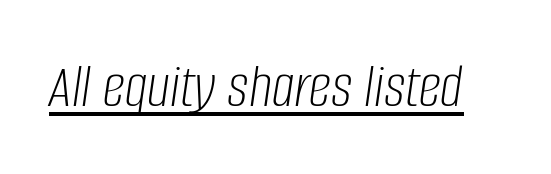
The strokes are not fattened; the text isn't bold. Is this a fixed-width face? No — the glyphs have proportional, varying widths. A typographer would call this underscored text. Honestly, the letter spacing is just normal — you wouldn't notice it.
